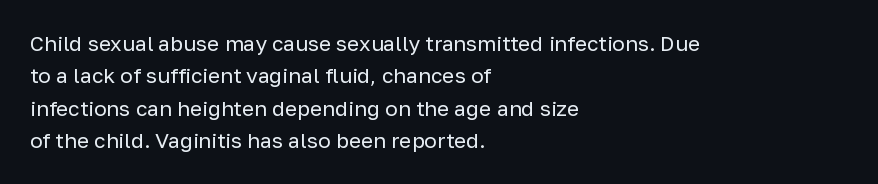
The image shows 21 px text type, upright; set left-aligned, normal line spacing (1.54x), normal letter spacing, not underlined.
